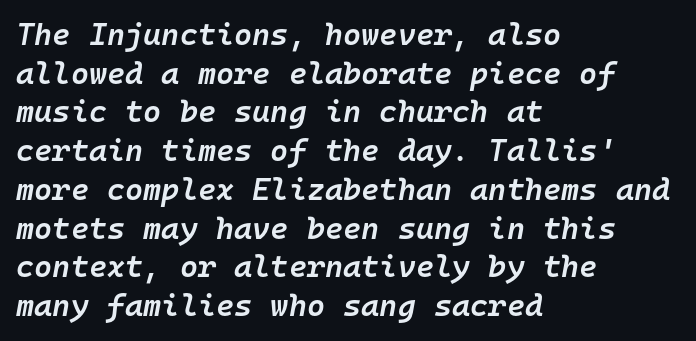
Check under the words: just untouched page. This sample has the even, mechanical cadence of fixed-width lettering. A student would call this left alignment; a typographer would say flush left, rag right. The designer left line spacing at the default. Heft: intermediate — a semibold. Designer's note — italics engaged.
